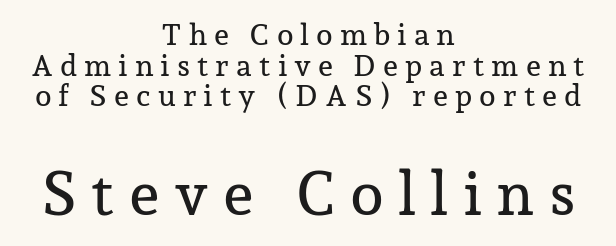
Q: Is the text italic (slanted)? A: No, it is upright.
Q: Is the typeface a serif or a sans-serif typeface? A: Serif.
Q: Is the text underlined? A: No.
Q: How is the paragraph aligned? A: Centered.
Q: Is the spacing between letters normal or unusually wide? A: Unusually wide.
Q: Is the spacing between lines tight, normal or loose? A: Tight.
Q: Which block of text is set in a larger size, the first (top) or the second (bottom)? A: The second (bottom) one.
Q: Width (condensed, normal, or wide)? A: Normal.
Q: Stroke contrast? A: Low.
Q: x-height? A: Medium.
Q: Monospaced? A: No.
